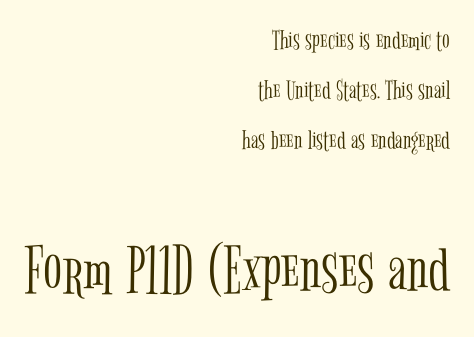
The image shows 70 px light, condensed serif type, upright; set right-aligned, line spacing 1.79x, normal letter spacing, not underlined; the second (bottom) block is 2.5x larger; low stroke contrast and a medium x-height.
